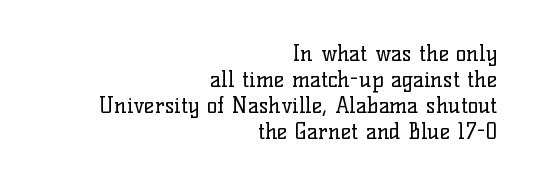
{"italic": "no", "bold": "no", "underline": "no", "align": "right", "line_spacing_ratio": 1.18, "letter_spacing": "normal", "letter_spacing_em": 0.0, "glyph_px": 22}
